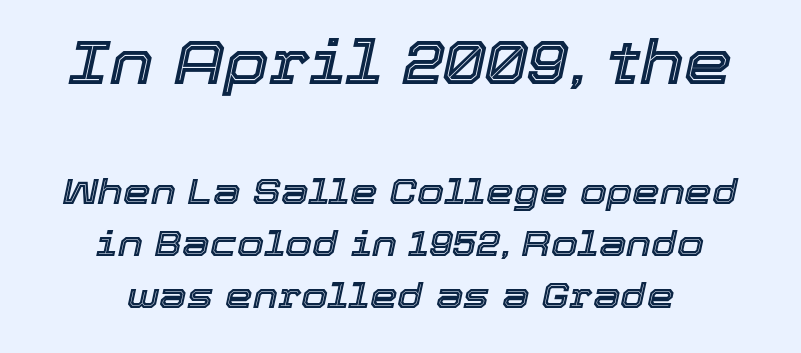
The image shows 61 px text type, italic (leaning right); set centered, normal line spacing (1.48x), normal letter spacing, not underlined; the first (top) block is 1.74x larger; a medium x-height.
